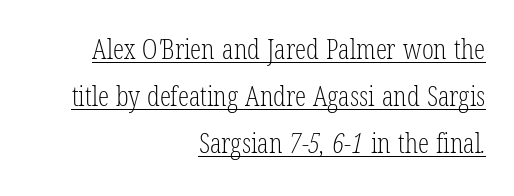
The paragraph has a hard right edge and a soft left edge. Tracking value appears to be zero — textbook default spacing. Is there an underline? Yes — a line sits under the letters. Regarding leading, the lines here are spaced in the standard way. Check where the strokes stop: tiny serifs finish them off. Stroke thickness stays within the range of a standard reading face or lighter.
